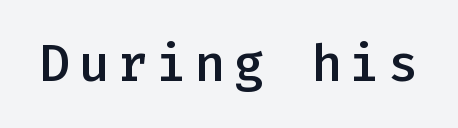
Italic? Not at all — the glyphs are vertical. Underline: absent. The glyphs have the mass of a demibold cut, below bold. The face used here is monospaced, like something from a code editor. Letterform terminals end flat and unadorned throughout the passage.
